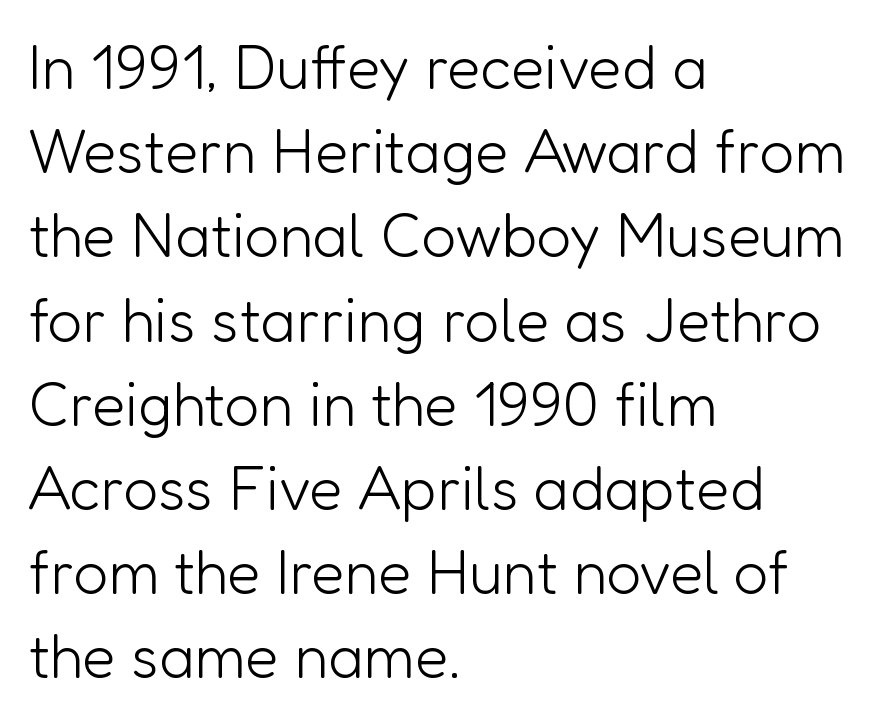
The image shows 61 px light sans-serif type, upright; set left-aligned, normal line spacing (1.38x), normal letter spacing, not underlined; low stroke contrast and a medium x-height.
